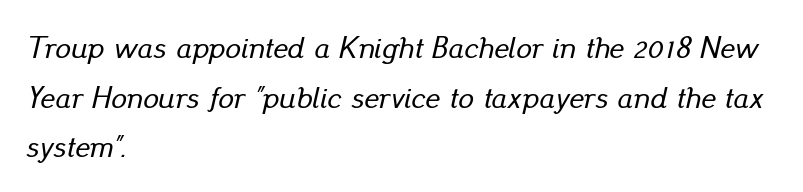
{"italic": "yes", "lean": "right", "slant_degrees": 13, "width": "normal", "stroke_contrast": "low", "x_height": "small", "monospaced": "no", "underline": "no", "align": "left", "line_spacing": "normal", "line_spacing_ratio": 1.6, "letter_spacing": "normal", "letter_spacing_em": 0.0, "glyph_px": 31}
